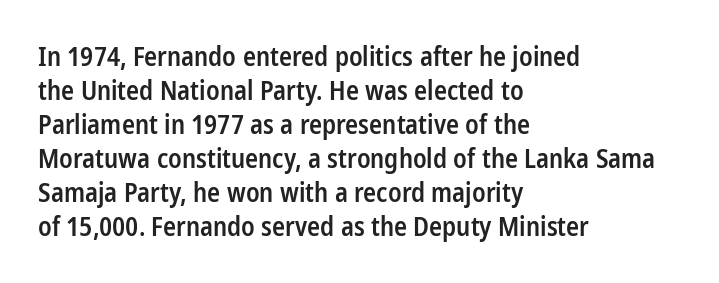
Each line starts at the same left margin while the right side varies. Short note: letters normally spaced. The passage shown is semibold, sitting just below true bold. Every stem runs plumb, perpendicular to the baseline.
